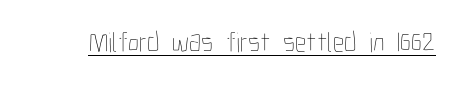
{"italic": "no", "bold": "no", "weight": "thin", "width": "condensed", "stroke_contrast": "low", "x_height": "medium", "monospaced": "no", "underline": "yes", "letter_spacing": "normal", "letter_spacing_em": 0.0, "glyph_px": 28}
